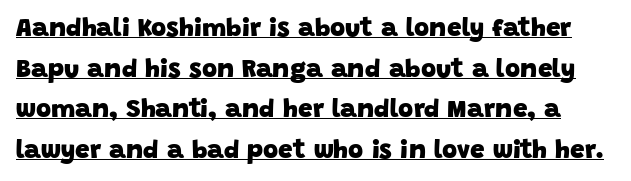
There is no visible air inserted between adjacent glyphs. Every letter is thick-stroked: bold, no question. Compared with typical paragraphs, the rows here are spaced about the same. The typesetter has applied underlining to the passage shown.
